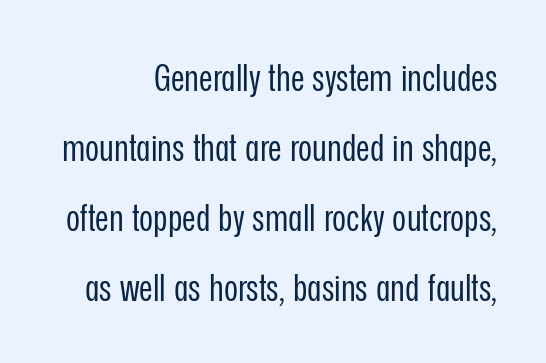
How are the letters spaced? Ordinarily, with no added tracking. The designer went with a sans here, leaving each stem footless. Stems here are at most as thick as an everyday book face. Designer's note — italics off, roman on. Rule under the text: the space is simply empty. The face used here is proportionally spaced, like ordinary book or web type.
